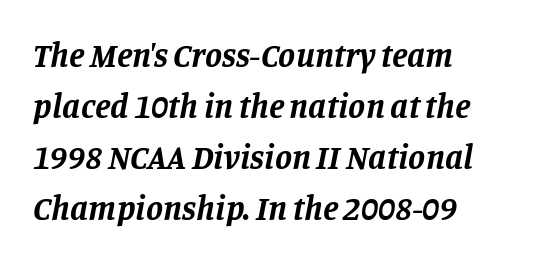
The image shows 34 px bold serif type, italic (leaning right); set left-aligned, normal line spacing (1.5x), normal letter spacing, not underlined; low stroke contrast and a large x-height.
